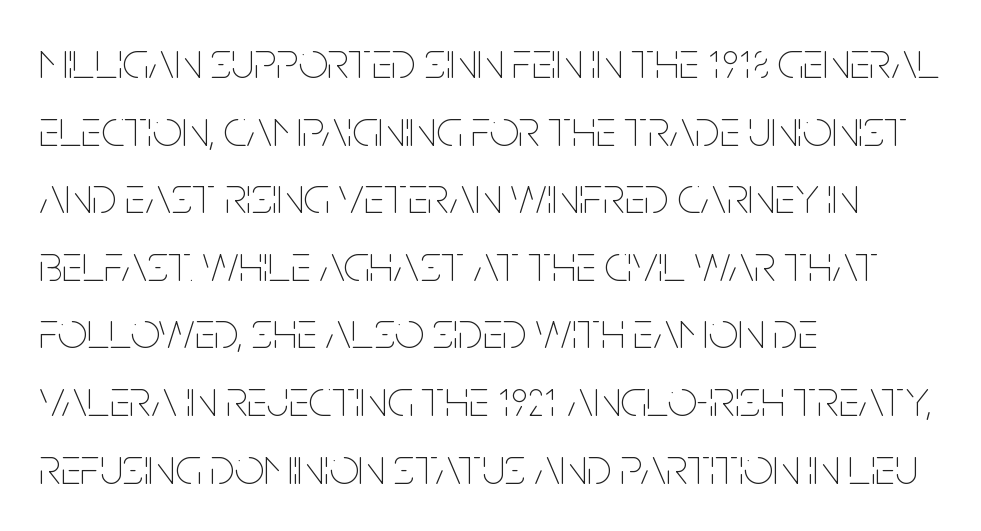
Q: Is the text bold? A: No.
Q: Is the text italic (slanted)? A: No, it is upright.
Q: Is the text underlined? A: No.
Q: How is the paragraph aligned? A: Left-aligned.
Q: Is the spacing between letters normal or unusually wide? A: Normal.
Q: Is the spacing between lines tight, normal or loose? A: Normal.
Q: Width (condensed, normal, or wide)? A: Condensed.
Q: Stroke contrast? A: Low.
Q: x-height? A: Large.
Q: Monospaced? A: No.
